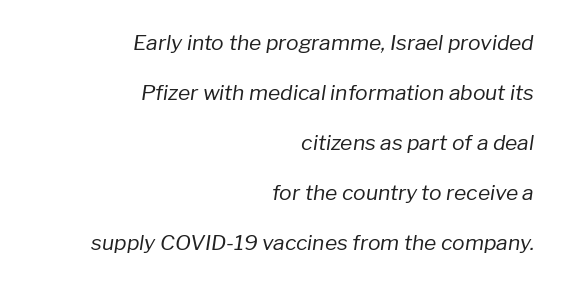
The image shows 21 px text type, italic (leaning right); set right-aligned, loose line spacing (2.38x), normal letter spacing, not underlined.
